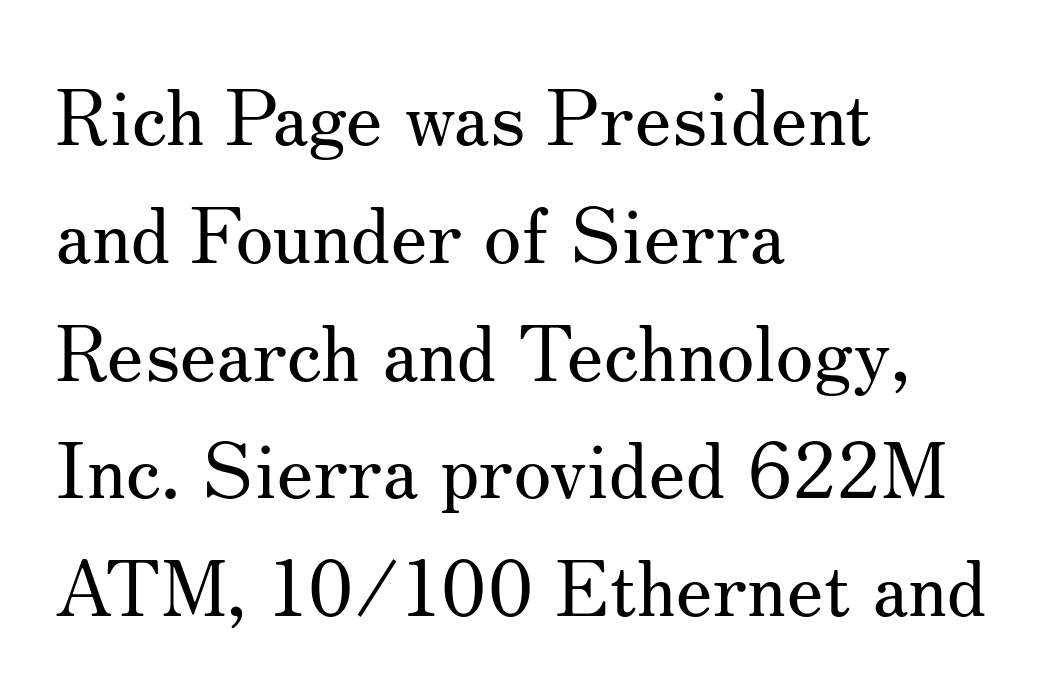
{"serif": "yes", "italic": "no", "bold": "no", "weight": "regular", "width": "normal", "stroke_contrast": "medium", "x_height": "small", "monospaced": "no", "underline": "no", "align": "left", "line_spacing": "normal", "line_spacing_ratio": 1.53, "letter_spacing": "normal", "letter_spacing_em": 0.0, "glyph_px": 77}
